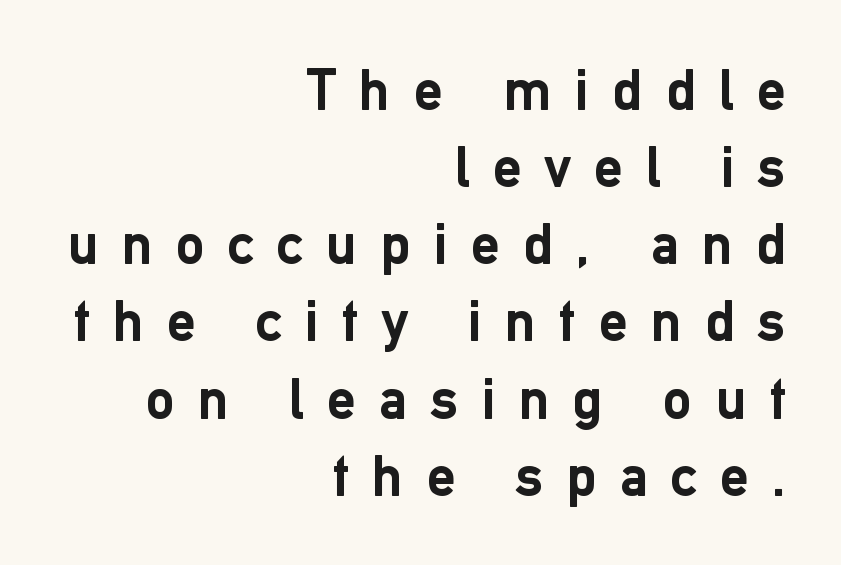
The image shows 58 px semibold sans-serif type, upright; set right-aligned, normal line spacing (1.33x), unusually wide letter spacing (+0.4 em), not underlined; low stroke contrast and a medium x-height.
